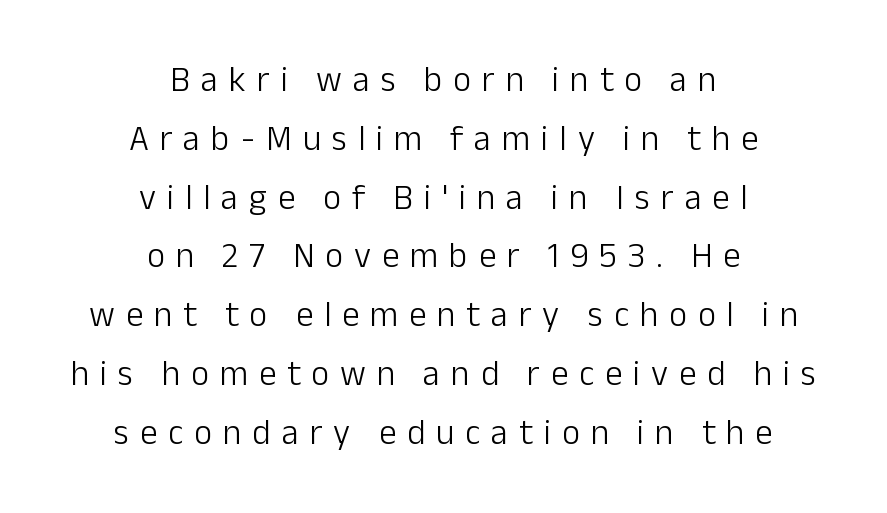
Q: Is the text bold? A: No.
Q: Is the text italic (slanted)? A: No, it is upright.
Q: Is the typeface a serif or a sans-serif typeface? A: Sans-serif.
Q: Is the text underlined? A: No.
Q: How is the paragraph aligned? A: Centered.
Q: Is the spacing between letters normal or unusually wide? A: Unusually wide.
Q: Is the spacing between lines tight, normal or loose? A: Normal.
Q: Width (condensed, normal, or wide)? A: Normal.
Q: Stroke contrast? A: Low.
Q: x-height? A: Medium.
Q: Monospaced? A: No.
